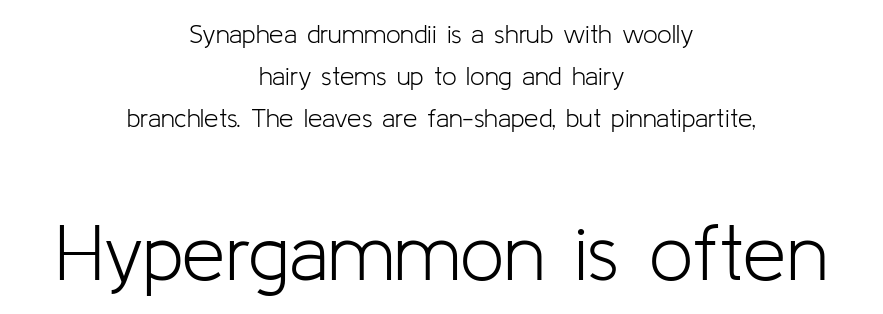
{"serif": "no", "italic": "no", "bold": "no", "weight": "light", "width": "normal", "stroke_contrast": "low", "x_height": "medium", "monospaced": "no", "underline": "no", "align": "center", "line_spacing": "normal", "line_spacing_ratio": 1.62, "letter_spacing": "normal", "letter_spacing_em": 0.0, "larger_block": "second", "size_ratio": 3.0, "glyph_px": 78}
